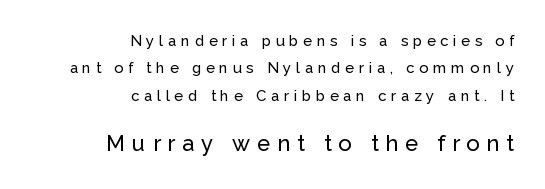
The image shows 22 px text type, upright; set right-aligned, line spacing 1.82x, unusually wide letter spacing (+0.31 em), not underlined; the second (bottom) block is 1.47x larger.
